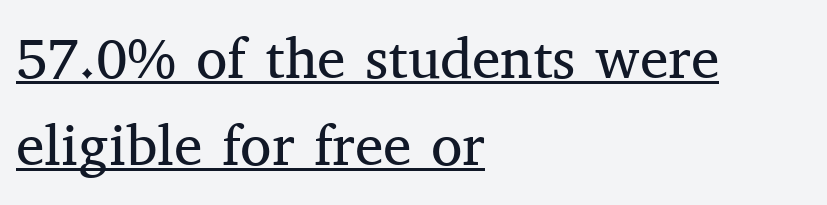
{"serif": "yes", "italic": "no", "bold": "no", "weight": "regular", "width": "normal", "stroke_contrast": "medium", "x_height": "medium", "monospaced": "no", "underline": "yes", "align": "left", "line_spacing": "normal", "line_spacing_ratio": 1.52, "letter_spacing": "normal", "letter_spacing_em": 0.0, "glyph_px": 57}
